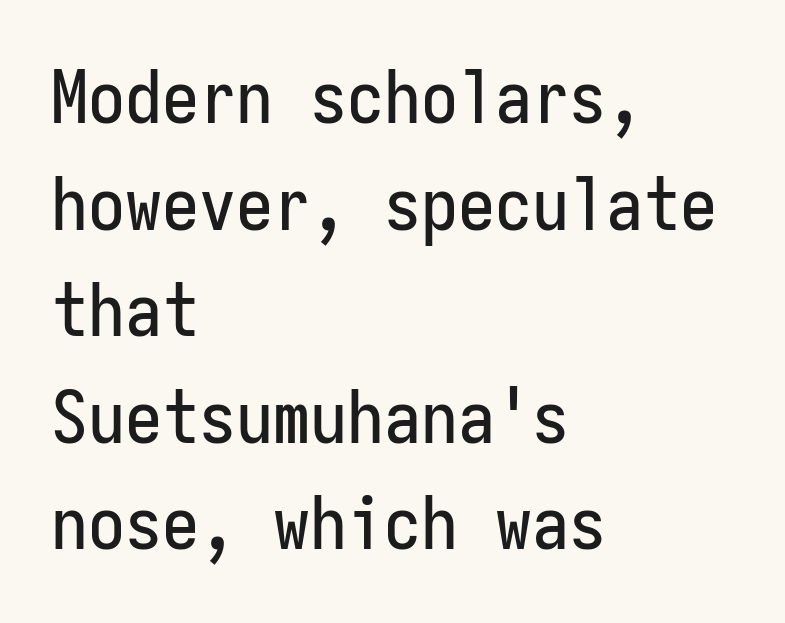
The image shows 74 px condensed sans-serif type, upright, monospaced; set left-aligned, normal line spacing (1.44x), normal letter spacing, not underlined; low stroke contrast and a medium x-height.
